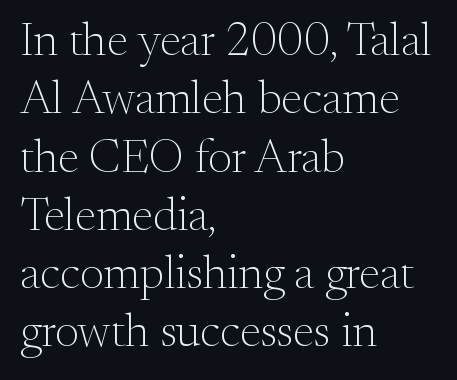
The strip under each line holds only bare page. Line beginnings align vertically; line endings do not. Character widths vary here, with narrow letters taking less room than wide ones. No extra ink here — the face is not bold.
